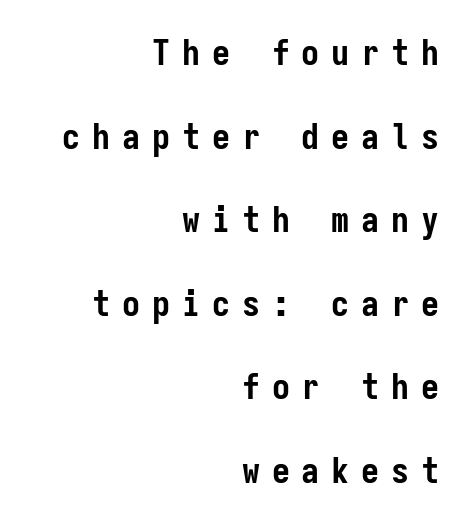
The baseline area is clear. Think of a typewriter: that constant character pitch is what you see here. The gaps between neighbouring characters are conspicuously large. The specimen reads as upright at a glance. Rows of type keep a wide berth in the vertical direction. The strokes are fattened all the way to bold.
